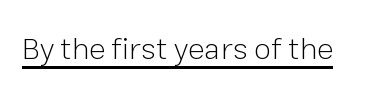
The image shows 31 px light sans-serif type, upright; set normal letter spacing, underlined; low stroke contrast and a medium x-height.
